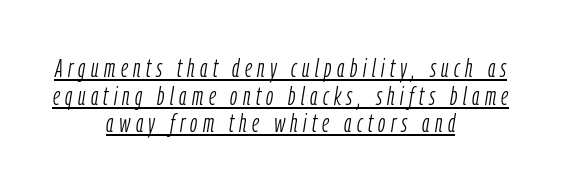
Does the copy run flush right? No — it is centered line by line. Reading down the column, the eye jumps only a short way to each next line. The strokes are not fattened; the text isn't bold. Notice how the stems are inclined rather than vertical — that's the hallmark of italics. This rendering features underlined lettering. Caption: expanded tracking, letters set apart.
